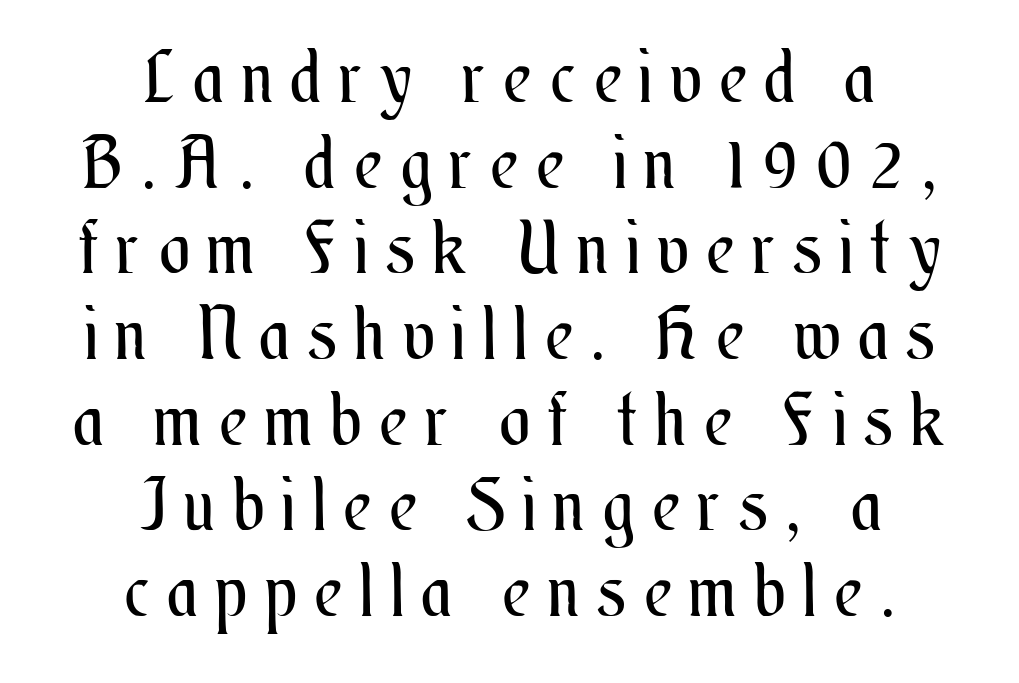
{"italic": "no", "bold": "no", "weight": "regular", "width": "condensed", "stroke_contrast": "medium", "x_height": "small", "monospaced": "no", "underline": "no", "align": "center", "line_spacing_ratio": 1.19, "letter_spacing": "wide", "letter_spacing_em": 0.26, "glyph_px": 72}
